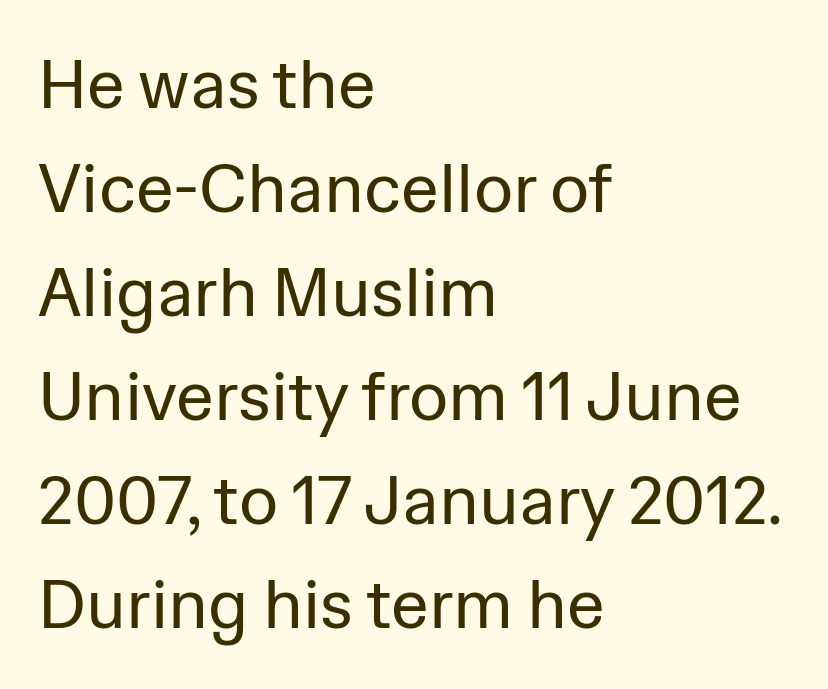
How are the letters spaced? Ordinarily, with no added tracking. Only glyphs here, with clear space below each row. Stem width sits at or under what a default text font uses. What kind of face is this? One without serifs — a sans.
